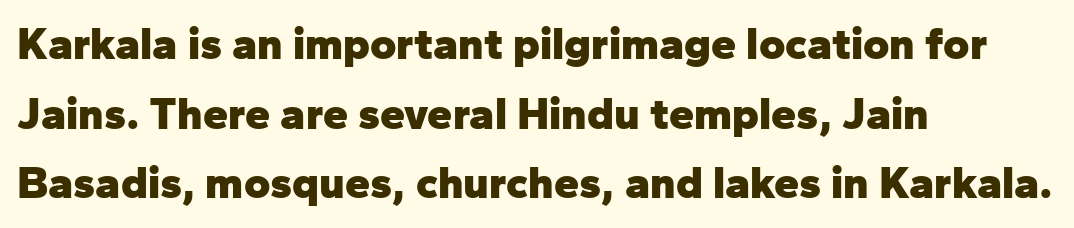
{"serif": "no", "italic": "no", "bold": "yes", "weight": "heavy", "width": "normal", "stroke_contrast": "low", "x_height": "medium", "monospaced": "no", "underline": "no", "align": "left", "line_spacing": "normal", "line_spacing_ratio": 1.55, "letter_spacing": "normal", "letter_spacing_em": 0.0, "glyph_px": 45}
